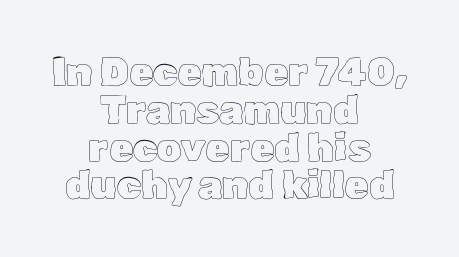
The image shows 39 px text type, upright; set centered, tight line spacing (0.97x), normal letter spacing, not underlined; a medium x-height.
